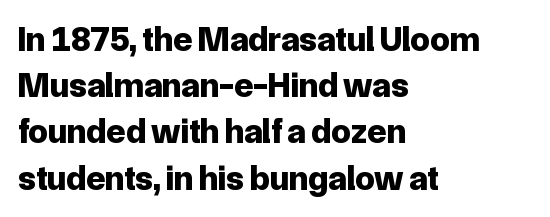
{"serif": "no", "italic": "no", "bold": "yes", "weight": "bold", "width": "normal", "stroke_contrast": "low", "x_height": "medium", "monospaced": "no", "underline": "no", "align": "left", "line_spacing": "normal", "line_spacing_ratio": 1.32, "letter_spacing": "normal", "letter_spacing_em": 0.0, "glyph_px": 35}
